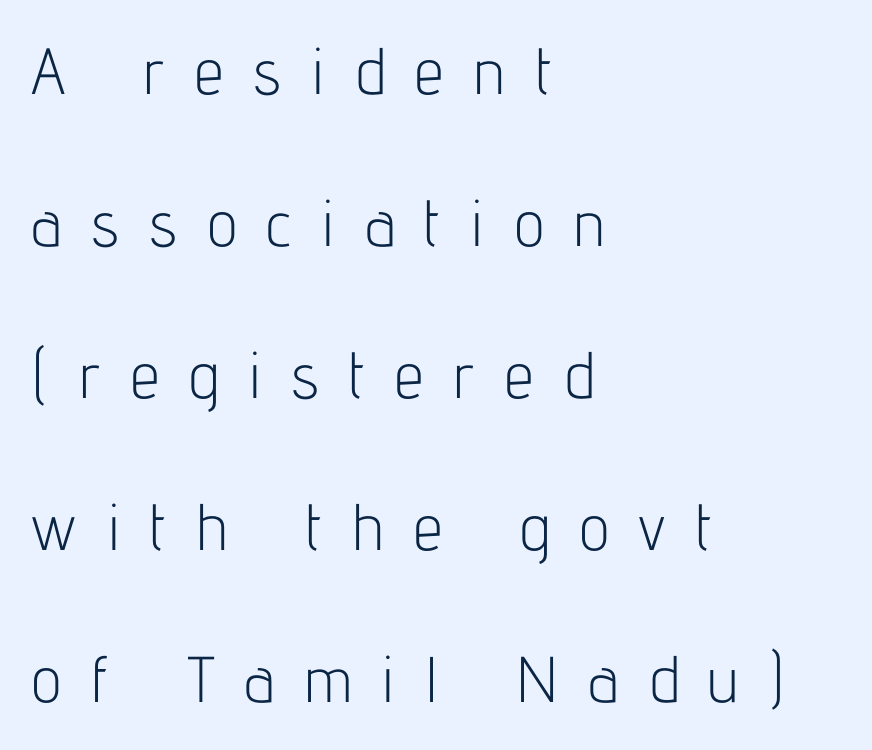
Q: Is the text bold? A: No.
Q: Is the text italic (slanted)? A: No, it is upright.
Q: Is the typeface a serif or a sans-serif typeface? A: Sans-serif.
Q: Is the text underlined? A: No.
Q: How is the paragraph aligned? A: Left-aligned.
Q: Is the spacing between letters normal or unusually wide? A: Unusually wide.
Q: Is the spacing between lines tight, normal or loose? A: Loose.
Q: Width (condensed, normal, or wide)? A: Condensed.
Q: Stroke contrast? A: Low.
Q: x-height? A: Medium.
Q: Monospaced? A: No.
